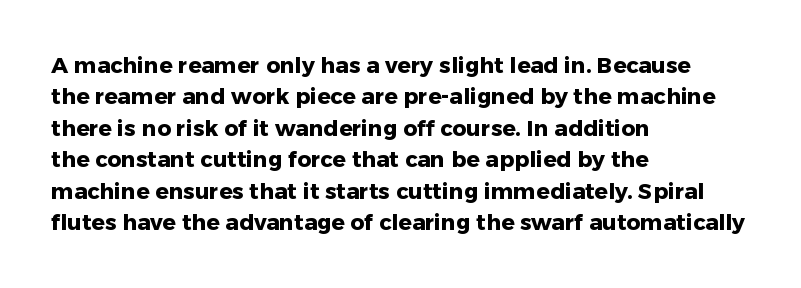
The image shows 22 px bold type, upright; set left-aligned, normal line spacing (1.43x), normal letter spacing, not underlined.
